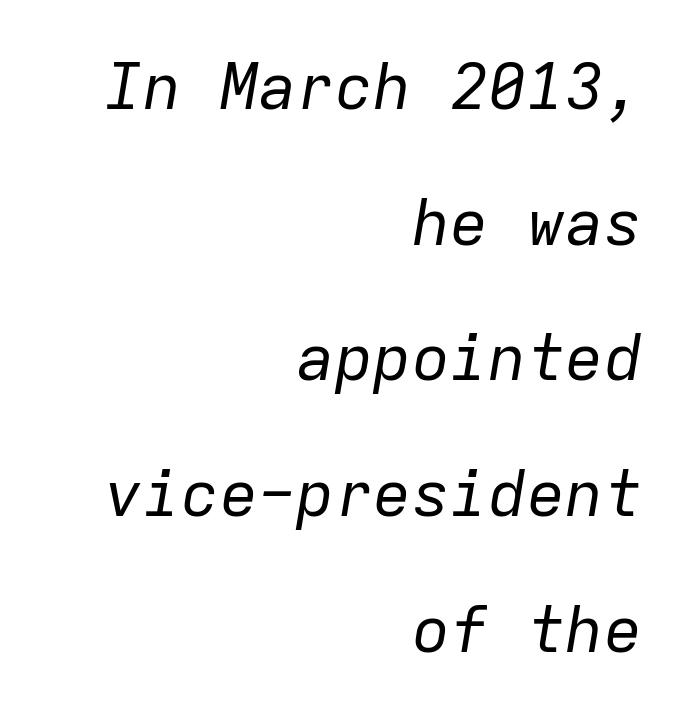
The image shows 64 px regular-weight type, italic (leaning right), monospaced; set right-aligned, loose line spacing (2.12x), normal letter spacing, not underlined; low stroke contrast and a medium x-height.
